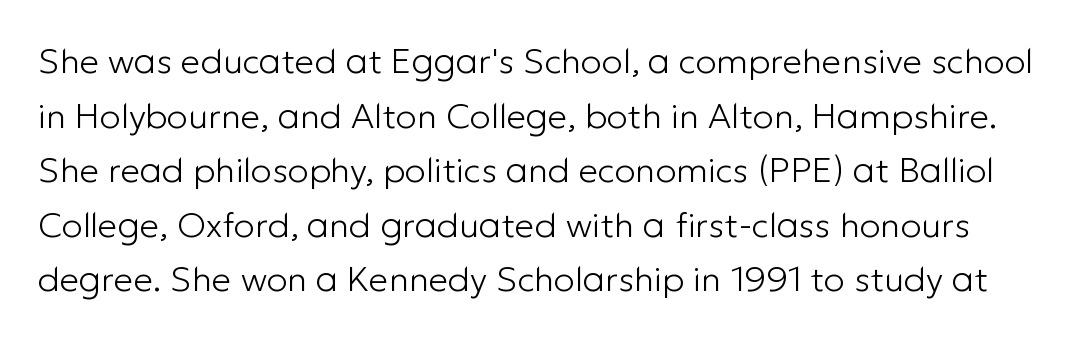
The image shows 35 px light sans-serif type, upright; set normal line spacing (1.56x), normal letter spacing, not underlined; low stroke contrast and a medium x-height.
